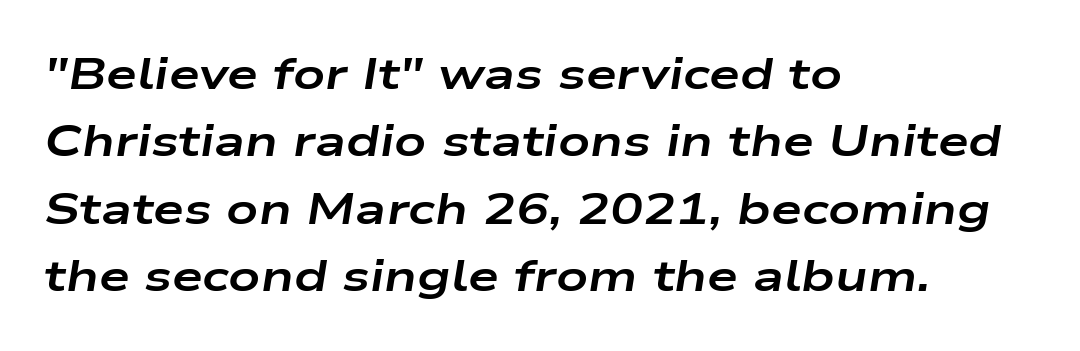
{"italic": "yes", "lean": "right", "slant_degrees": 9, "bold": "yes", "weight": "bold", "width": "wide", "stroke_contrast": "low", "x_height": "medium", "monospaced": "no", "underline": "no", "align": "left", "line_spacing": "normal", "line_spacing_ratio": 1.53, "letter_spacing": "normal", "letter_spacing_em": 0.0, "glyph_px": 44}
